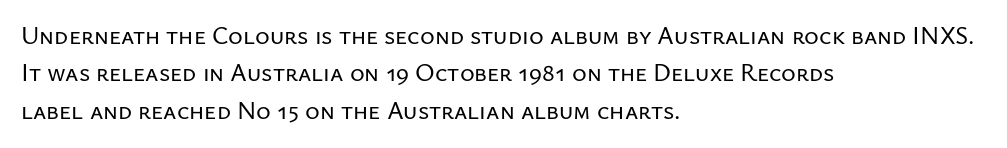
{"italic": "no", "underline": "no", "align": "left", "line_spacing": "normal", "line_spacing_ratio": 1.5, "letter_spacing": "normal", "letter_spacing_em": 0.0, "glyph_px": 25}
